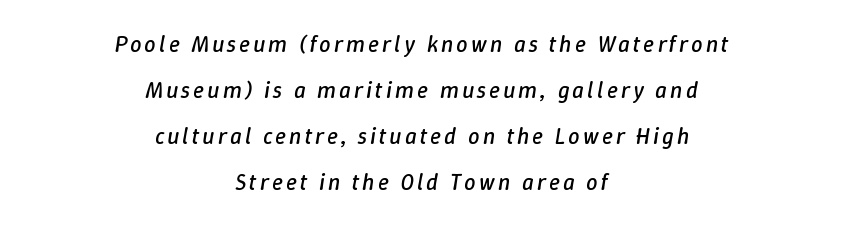
Q: Is the text bold? A: No.
Q: Is the text italic (slanted)? A: Yes, it leans right by about 9 degrees.
Q: Is the text underlined? A: No.
Q: How is the paragraph aligned? A: Centered.
Q: Is the spacing between lines tight, normal or loose? A: Loose.
